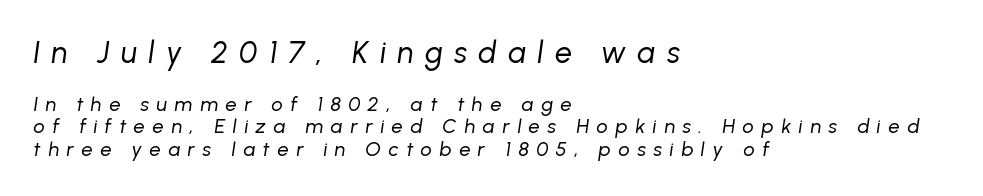
One-word summary of the alignment: left. The composition opens big and finishes small. The passage shown is typed in a proportional face where columns would drift. Is the stroke heavy? The answer is a plain regular-or-lighter. Here the glyphs are tracked loosely, breaking word shapes into spaced letters.
